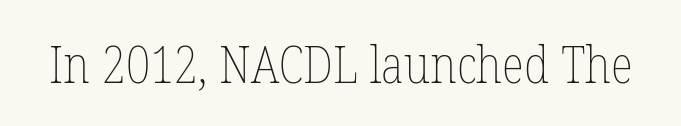
Q: Is the text bold? A: No.
Q: Is the text italic (slanted)? A: No, it is upright.
Q: Is the text underlined? A: No.
Q: Is the spacing between letters normal or unusually wide? A: Normal.
Q: Width (condensed, normal, or wide)? A: Condensed.
Q: Stroke contrast? A: Low.
Q: x-height? A: Medium.
Q: Monospaced? A: No.
